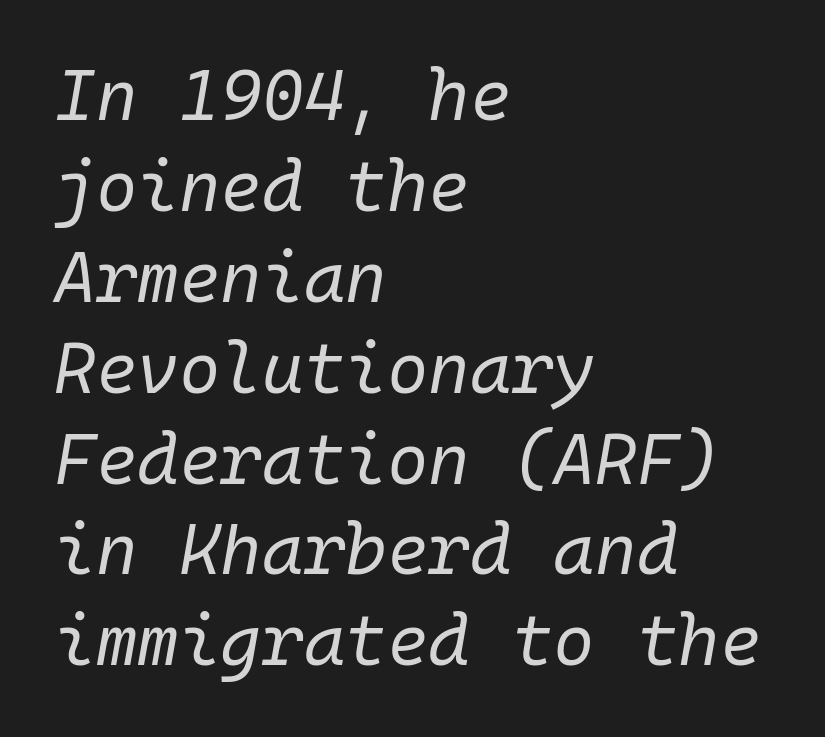
Q: Is the text bold? A: No.
Q: Is the text italic (slanted)? A: Yes, it leans right by about 10 degrees.
Q: Is the text underlined? A: No.
Q: How is the paragraph aligned? A: Left-aligned.
Q: Is the spacing between letters normal or unusually wide? A: Normal.
Q: Is the spacing between lines tight, normal or loose? A: Normal.
Q: Width (condensed, normal, or wide)? A: Normal.
Q: Stroke contrast? A: Low.
Q: x-height? A: Medium.
Q: Monospaced? A: Yes.
